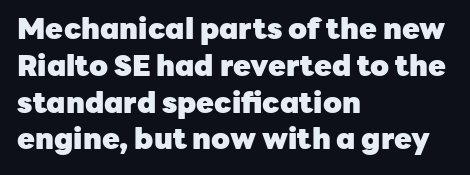
All the whitespace from short lines collects on the right. Think of a printed novel: that variable character pitch is what you see here. A normal amount of white space separates one row of letters from the next. What stands out about the letter spacing? Nothing — it is the standard amount. A full-strength bold gives these letters their thick strokes.
